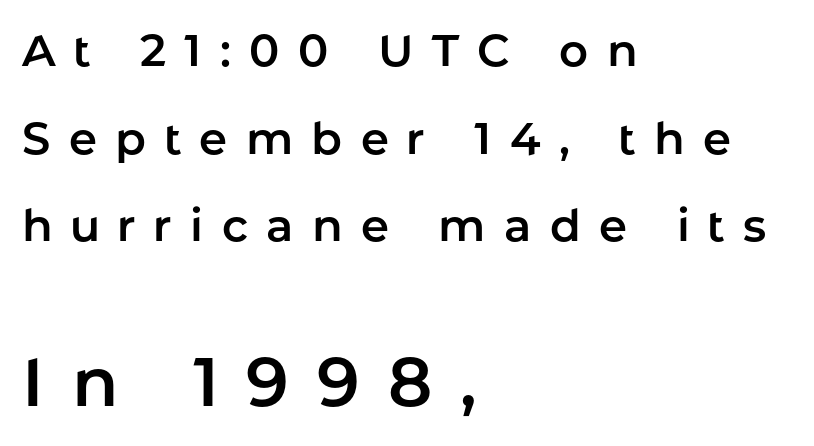
The image shows 68 px sans-serif type, upright; set left-aligned, loose line spacing (1.95x), unusually wide letter spacing (+0.41 em), not underlined; the second (bottom) block is 1.51x larger; low stroke contrast and a medium x-height.
